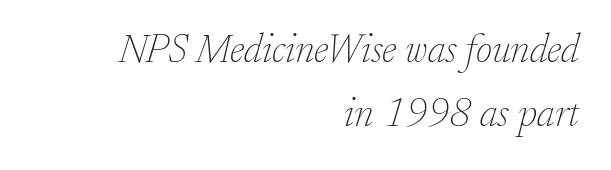
The font sits on the lighter half of the weight spectrum, regular included. Between one letter and the next there's only the usual sliver of space. The letters carry serifs — small finishing strokes at the ends of their stems. Slant detected: the letters are inclined.
